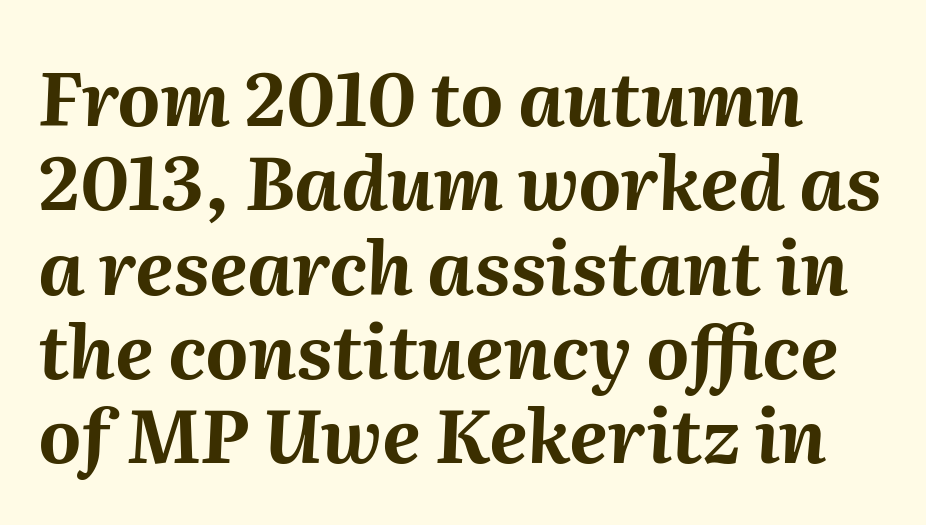
The image shows 74 px bold type, italic (leaning right); set tight line spacing (1.14x), normal letter spacing, not underlined; medium stroke contrast and a medium x-height.
